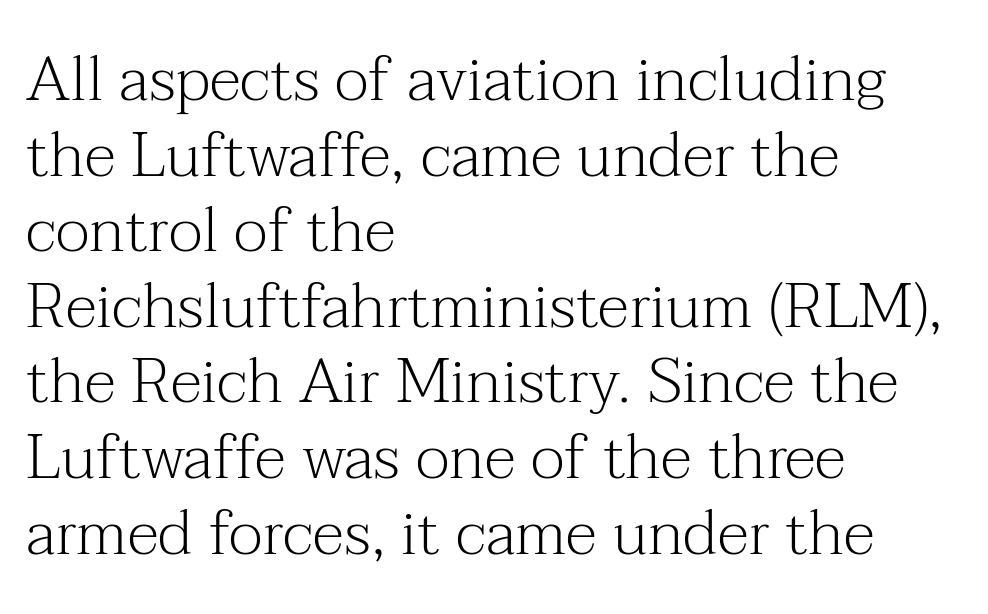
The passage shown is not bold in any degree. These lines are rendered in a variable-pitch font. Words float on clear page, feet unadorned. One-word summary of the alignment: left. This rendering employs a face with finishing strokes, i.e., a serif. A typesetter would mark this as roman, not italic.
